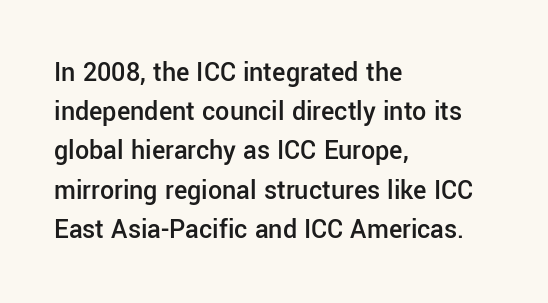
The image shows 28 px semibold sans-serif type, upright; set left-aligned, normal line spacing (1.4x), normal letter spacing, not underlined; low stroke contrast and a medium x-height.
